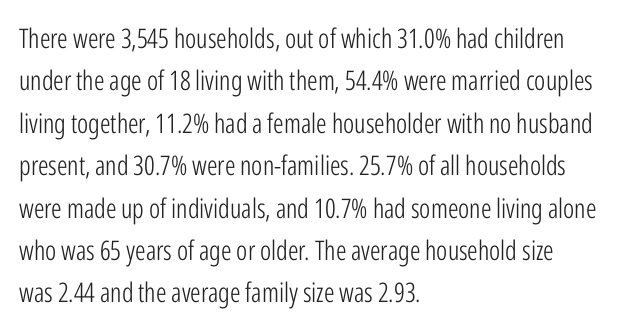
Characters follow at the spacing the type designer built in. Where is the straight margin? On the left. Weight: regular or lighter. Check the space under the baseline: it is left empty. Each new line begins a customary step beneath the previous one.
